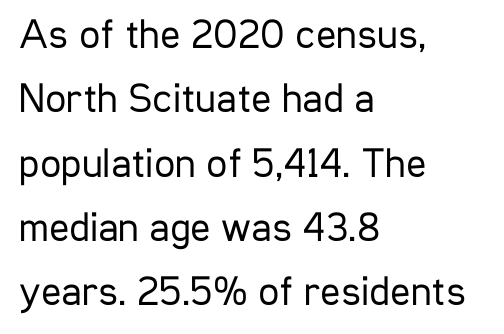
{"serif": "no", "italic": "no", "bold": "no", "weight": "regular", "width": "condensed", "stroke_contrast": "low", "x_height": "medium", "monospaced": "no", "underline": "no", "align": "left", "line_spacing": "normal", "line_spacing_ratio": 1.53, "letter_spacing": "normal", "letter_spacing_em": 0.0, "glyph_px": 42}
